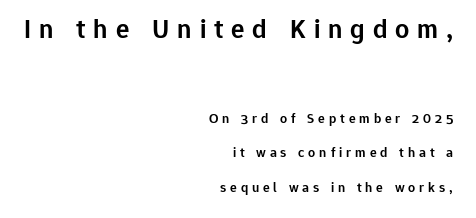
The image shows 28 px semibold sans-serif type, upright; set right-aligned, loose line spacing (2.47x), unusually wide letter spacing (+0.28 em), not underlined; the first (top) block is 2.0x larger; low stroke contrast and a medium x-height.
